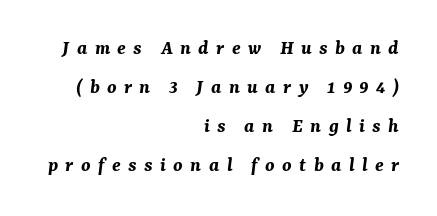
{"italic": "yes", "lean": "right", "slant_degrees": 7, "bold": "yes", "underline": "no", "align": "right", "line_spacing_ratio": 1.86, "letter_spacing": "wide", "letter_spacing_em": 0.35, "glyph_px": 21}
